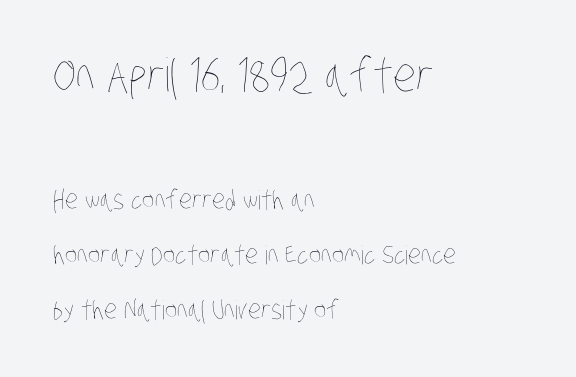
The gaps between neighbouring characters are ordinary and unremarkable. Does the copy run flush right? No — it runs flush left. Character size in the leading block exceeds that of the trailing block. Counters stay open thanks to moderate or lighter strokes. Widely set lines give the paragraph a tall, airy silhouette. The zone under the glyphs is completely vacant.
